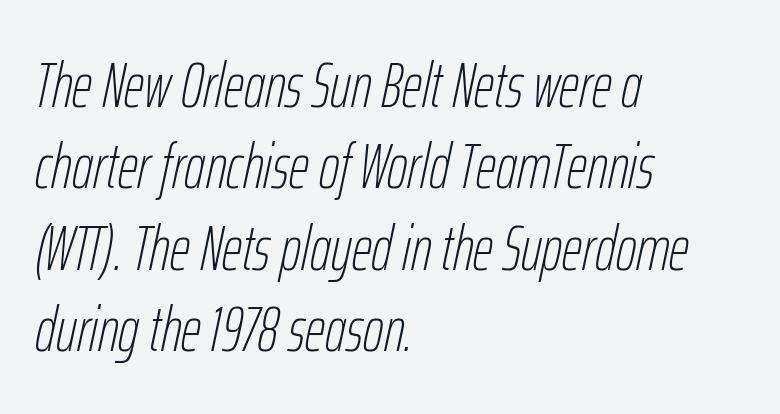
{"italic": "yes", "lean": "right", "slant_degrees": 12, "bold": "no", "weight": "thin", "width": "condensed", "stroke_contrast": "low", "x_height": "medium", "monospaced": "no", "underline": "no", "align": "left", "line_spacing": "normal", "line_spacing_ratio": 1.29, "letter_spacing": "normal", "letter_spacing_em": 0.0, "glyph_px": 63}
